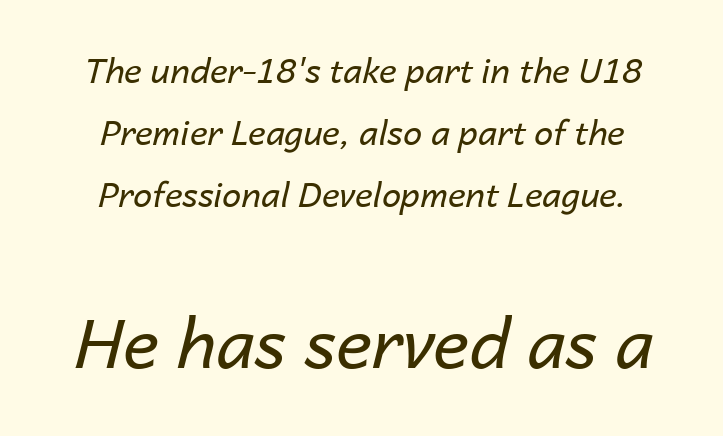
The image shows 69 px regular-weight type, italic (leaning right); set centered, line spacing 1.83x, normal letter spacing, not underlined; the second (bottom) block is 2.03x larger; low stroke contrast and a medium x-height.
